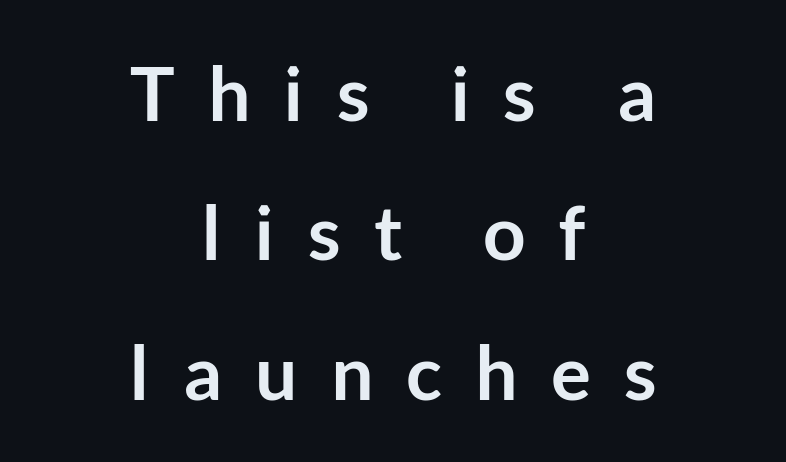
Q: Is the text bold? A: Yes.
Q: Is the text italic (slanted)? A: No, it is upright.
Q: Is the typeface a serif or a sans-serif typeface? A: Sans-serif.
Q: Is the text underlined? A: No.
Q: How is the paragraph aligned? A: Centered.
Q: Is the spacing between letters normal or unusually wide? A: Unusually wide.
Q: Width (condensed, normal, or wide)? A: Normal.
Q: Stroke contrast? A: Low.
Q: x-height? A: Medium.
Q: Monospaced? A: No.
